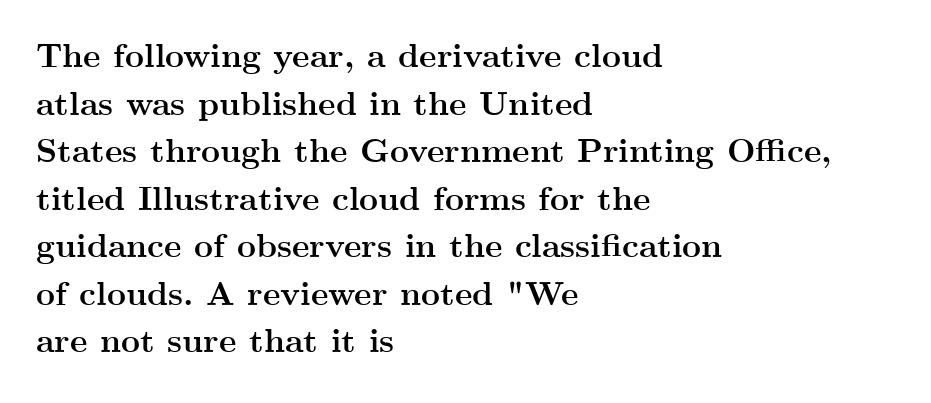
Successive baselines arrive at the customary interval. The axis of the letterforms is exactly vertical. You could call the tracking neutral — neither tight nor loose. Line starts are locked; line ends wander. Do the characters align in a grid? No, the font is proportional. Typesetter's note: full bold, strokes at maximum text heaviness.
